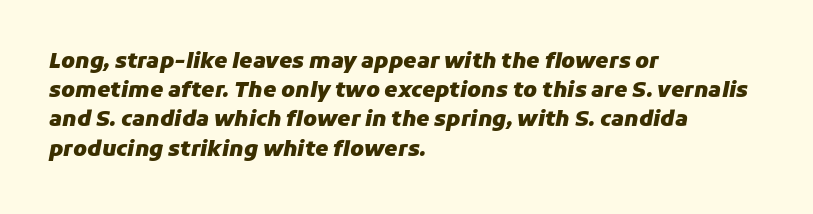
{"italic": "yes", "lean": "right", "slant_degrees": 11, "bold": "yes", "underline": "no", "align": "left", "line_spacing": "normal", "line_spacing_ratio": 1.39, "letter_spacing": "normal", "letter_spacing_em": 0.0, "glyph_px": 21}
